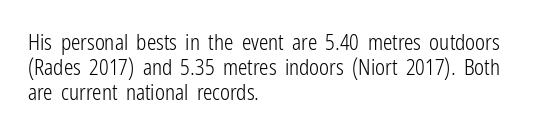
Q: Is the text bold? A: No.
Q: Is the text italic (slanted)? A: No, it is upright.
Q: Is the text underlined? A: No.
Q: How is the paragraph aligned? A: Left-aligned.
Q: Is the spacing between letters normal or unusually wide? A: Normal.
